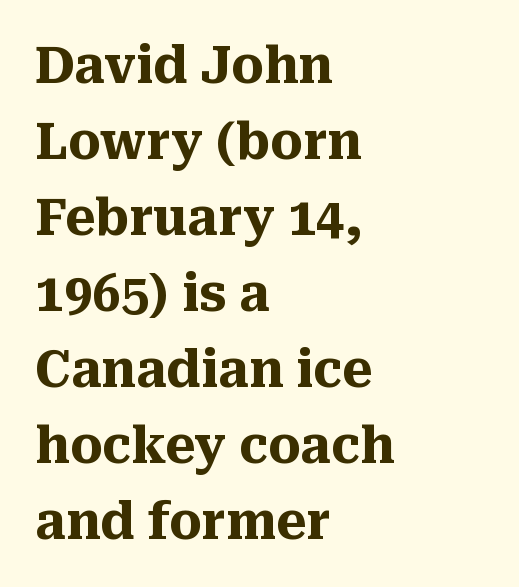
The passage shown is emphatically bold. The characters display serif detailing at their extremities. The specimen reads as upright at a glance. Is this a fixed-width face? No — the glyphs have proportional, varying widths. Letters rest on an invisible, unmarked baseline.
